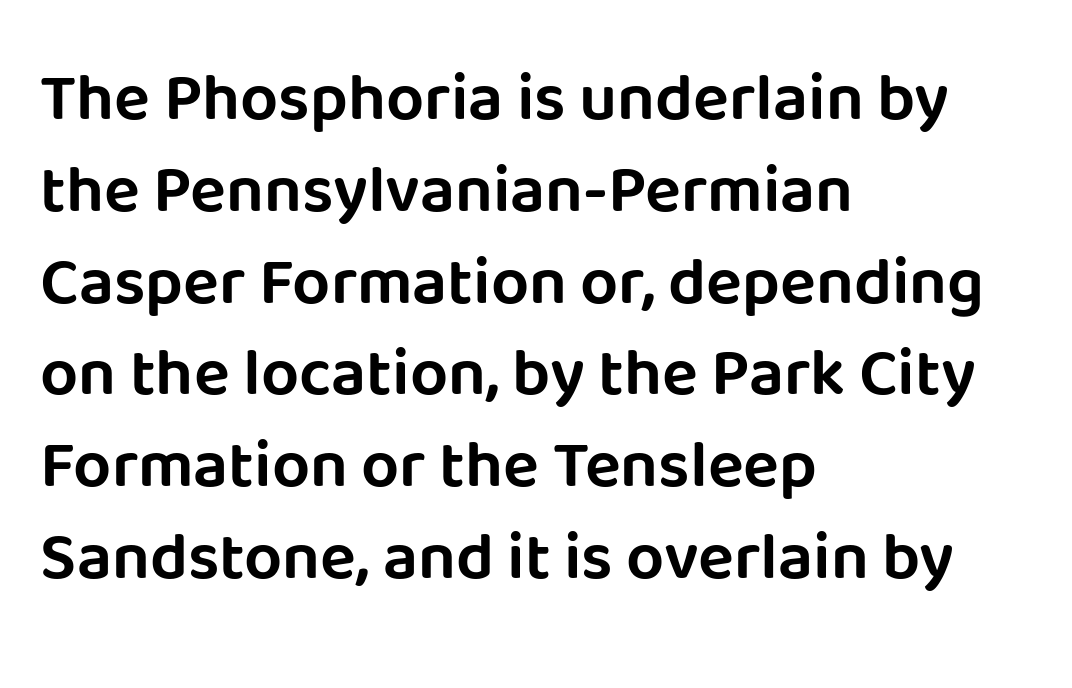
The image shows 67 px sans-serif type, upright; set left-aligned, normal line spacing (1.37x), normal letter spacing, not underlined; low stroke contrast and a large x-height.
